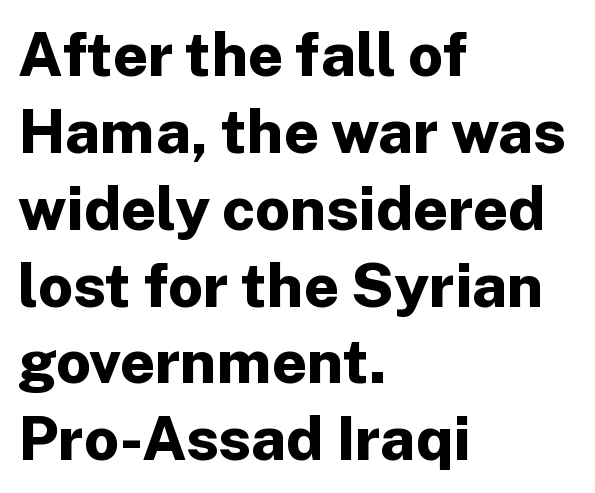
A full-strength bold gives these letters their thick strokes. The letters advance in unequal steps, a hallmark of proportional type. A classic flush-left, rag-right setting is used for this passage. Nothing sits at the stroke ends, so this counts as sans-serif.
